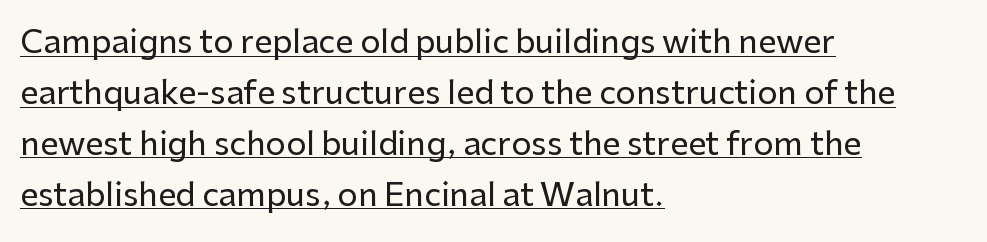
The rendering uses natural spacing where letterforms have individual widths. Designer's note — italics off, roman on. The font family rendered here belongs to the sans-serif group. Evenly set lines give the paragraph a standard silhouette.
